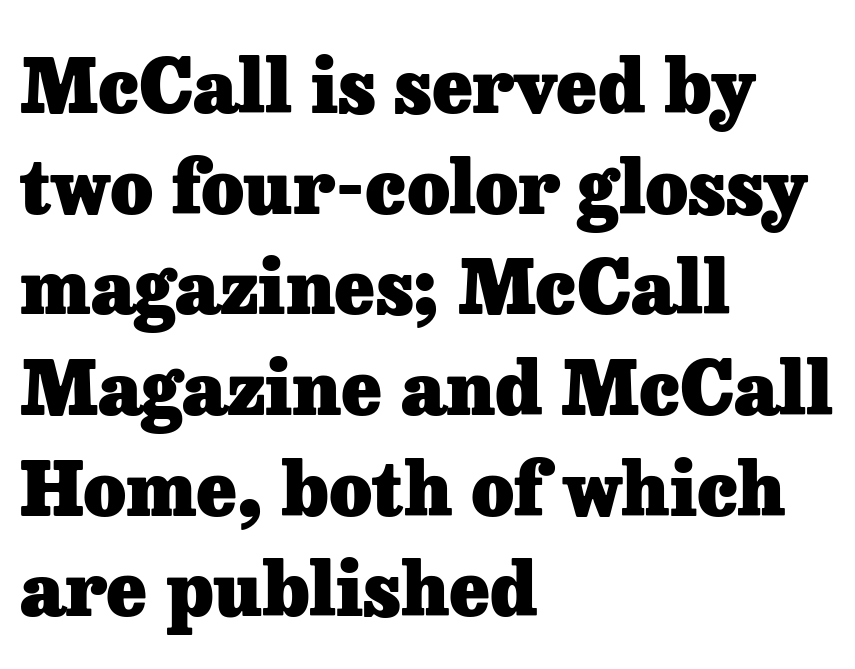
The image shows 74 px heavy serif type, upright; set left-aligned, normal line spacing (1.36x), normal letter spacing, not underlined; low stroke contrast and a medium x-height.
